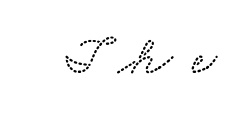
{"serif": "yes", "width": "wide", "stroke_contrast": "medium", "x_height": "small", "monospaced": "no", "underline": "no", "letter_spacing": "wide", "letter_spacing_em": 0.34, "glyph_px": 56}
